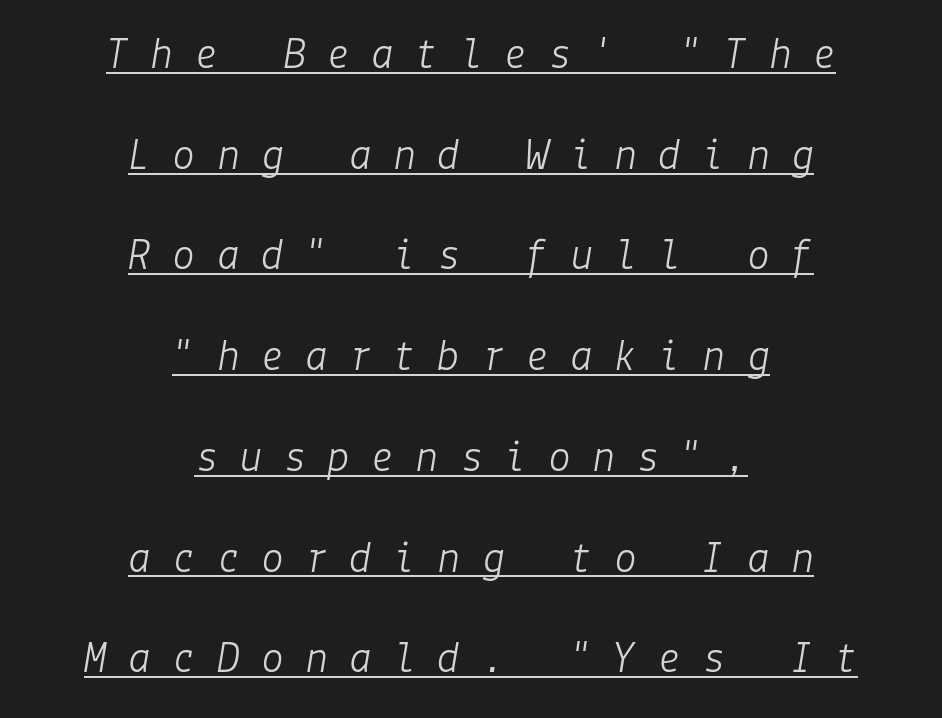
{"italic": "yes", "lean": "right", "slant_degrees": 9, "bold": "no", "weight": "light", "width": "normal", "stroke_contrast": "low", "x_height": "medium", "underline": "yes", "align": "center", "line_spacing": "loose", "line_spacing_ratio": 2.19, "letter_spacing": "wide", "letter_spacing_em": 0.46, "glyph_px": 46}
